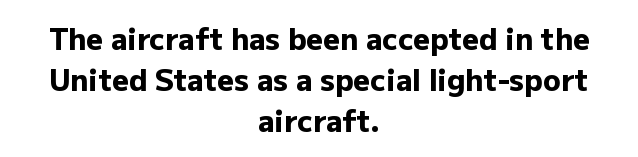
Q: Is the text bold? A: Yes.
Q: Is the text italic (slanted)? A: No, it is upright.
Q: Is the typeface a serif or a sans-serif typeface? A: Sans-serif.
Q: Is the text underlined? A: No.
Q: How is the paragraph aligned? A: Centered.
Q: Is the spacing between letters normal or unusually wide? A: Normal.
Q: Is the spacing between lines tight, normal or loose? A: Normal.
Q: Width (condensed, normal, or wide)? A: Normal.
Q: Stroke contrast? A: Low.
Q: x-height? A: Medium.
Q: Monospaced? A: No.
